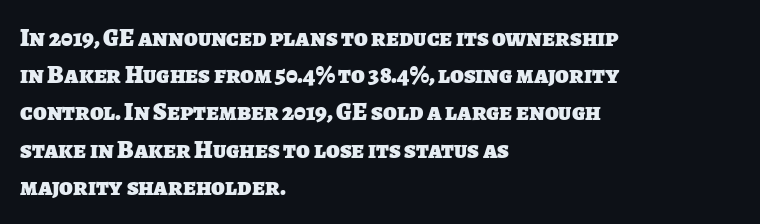
The image shows 25 px bold type; set left-aligned, normal line spacing (1.49x), normal letter spacing, not underlined.
